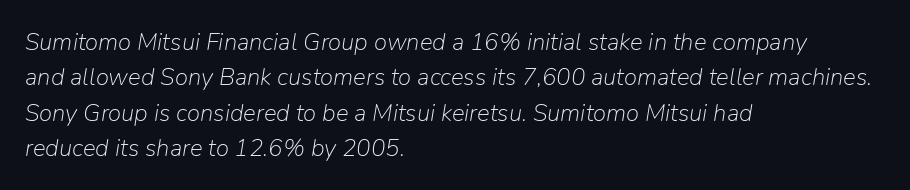
The image shows 24 px text type, italic (leaning right); set left-aligned, normal line spacing (1.47x), normal letter spacing, not underlined.
